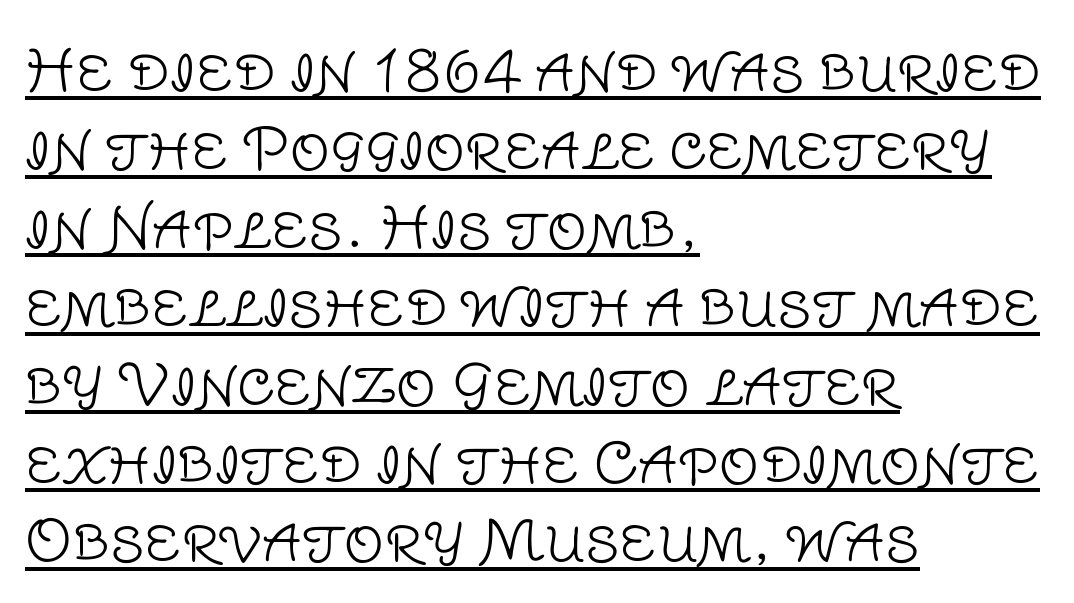
{"serif": "no", "bold": "no", "weight": "light", "width": "normal", "stroke_contrast": "low", "x_height": "large", "monospaced": "no", "underline": "yes", "align": "left", "line_spacing": "normal", "line_spacing_ratio": 1.4, "letter_spacing": "normal", "letter_spacing_em": 0.0, "glyph_px": 56}
